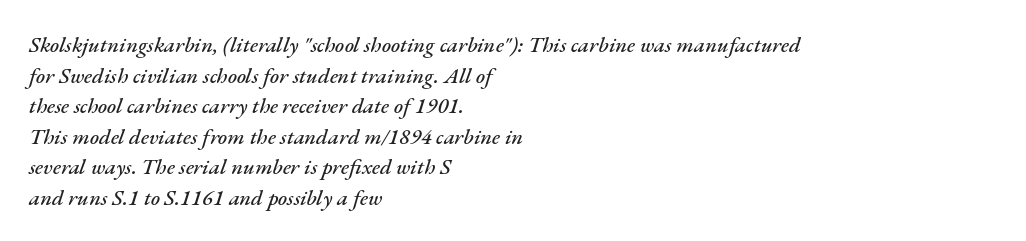
Q: Is the text italic (slanted)? A: Yes, it leans right by about 17 degrees.
Q: Is the text underlined? A: No.
Q: How is the paragraph aligned? A: Left-aligned.
Q: Is the spacing between letters normal or unusually wide? A: Normal.
Q: Is the spacing between lines tight, normal or loose? A: Normal.
